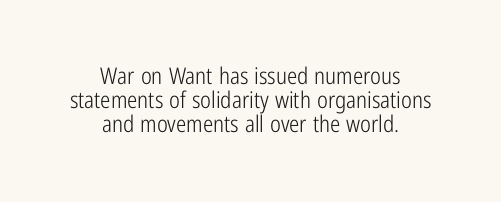
{"italic": "no", "bold": "no", "underline": "no", "align": "center", "line_spacing": "tight", "line_spacing_ratio": 1.05, "letter_spacing": "normal", "letter_spacing_em": 0.0, "glyph_px": 23}
